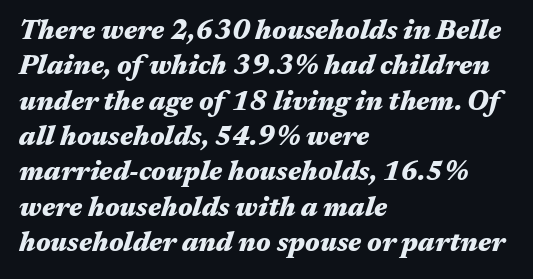
The image shows 27 px bold type, italic (leaning right); set left-aligned, normal line spacing (1.31x), normal letter spacing, not underlined.
